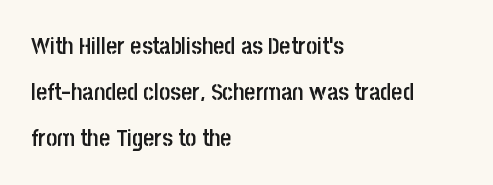
Q: Is the text bold? A: Semi-bold.
Q: Is the text italic (slanted)? A: No, it is upright.
Q: Is the text underlined? A: No.
Q: How is the paragraph aligned? A: Left-aligned.
Q: Is the spacing between letters normal or unusually wide? A: Normal.
Q: Is the spacing between lines tight, normal or loose? A: Loose.
